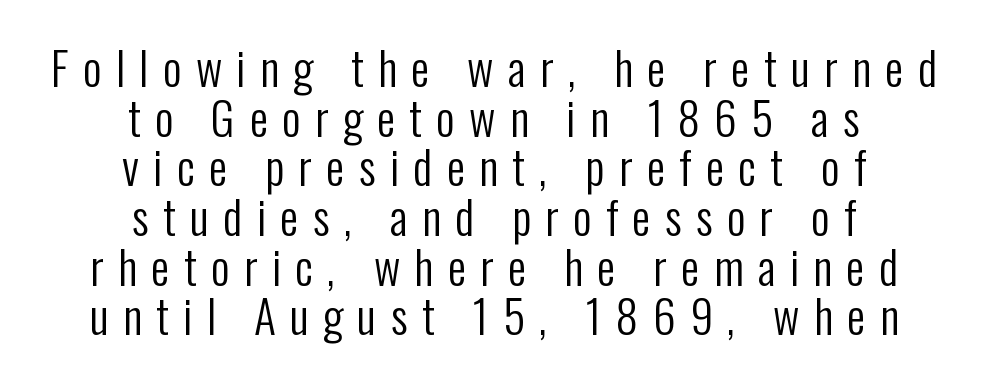
Q: Is the text bold? A: No.
Q: Is the text italic (slanted)? A: No, it is upright.
Q: Is the typeface a serif or a sans-serif typeface? A: Sans-serif.
Q: Is the text underlined? A: No.
Q: How is the paragraph aligned? A: Centered.
Q: Is the spacing between letters normal or unusually wide? A: Unusually wide.
Q: Is the spacing between lines tight, normal or loose? A: Tight.
Q: Width (condensed, normal, or wide)? A: Condensed.
Q: Stroke contrast? A: Low.
Q: x-height? A: Medium.
Q: Monospaced? A: No.
